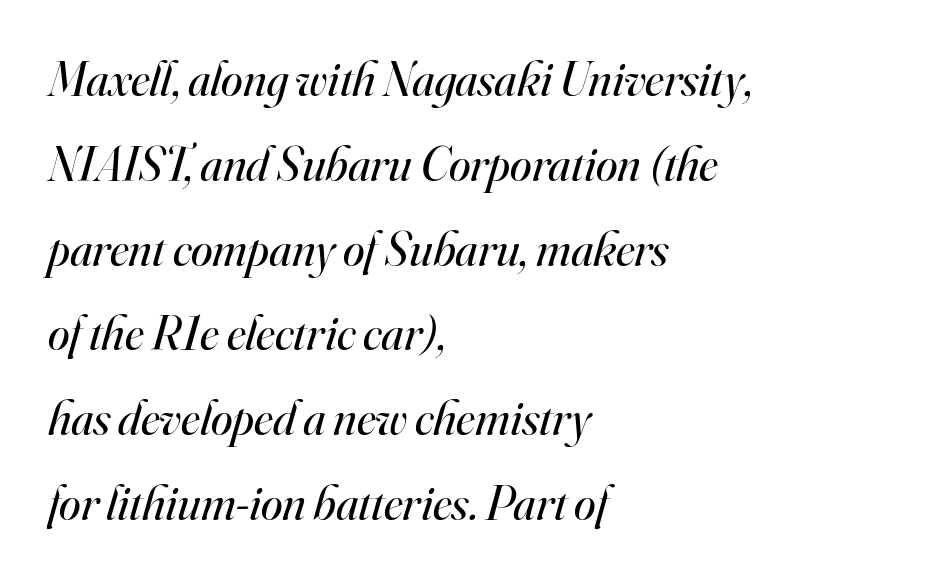
Q: Is the text bold? A: No.
Q: Is the text italic (slanted)? A: Yes, it leans right by about 16 degrees.
Q: Is the typeface a serif or a sans-serif typeface? A: Serif.
Q: Is the text underlined? A: No.
Q: How is the paragraph aligned? A: Left-aligned.
Q: Is the spacing between letters normal or unusually wide? A: Normal.
Q: Width (condensed, normal, or wide)? A: Normal.
Q: Stroke contrast? A: High.
Q: x-height? A: Small.
Q: Monospaced? A: No.
